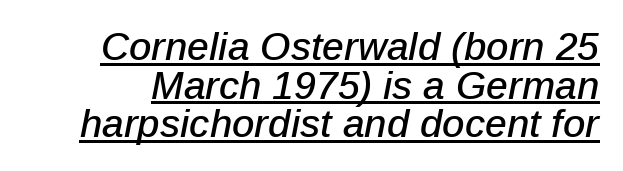
Q: Is the text italic (slanted)? A: Yes, it leans right by about 12 degrees.
Q: Is the text underlined? A: Yes.
Q: Is the spacing between letters normal or unusually wide? A: Normal.
Q: Is the spacing between lines tight, normal or loose? A: Tight.
Q: Width (condensed, normal, or wide)? A: Normal.
Q: Stroke contrast? A: Low.
Q: x-height? A: Medium.
Q: Monospaced? A: No.
